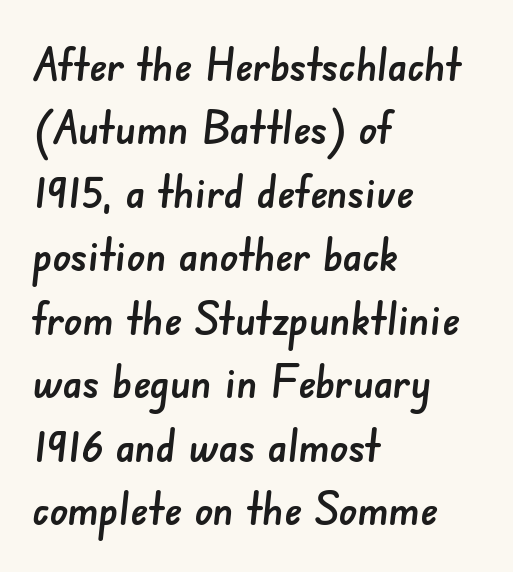
Q: Is the typeface a serif or a sans-serif typeface? A: Sans-serif.
Q: Is the text underlined? A: No.
Q: How is the paragraph aligned? A: Left-aligned.
Q: Is the spacing between letters normal or unusually wide? A: Normal.
Q: Is the spacing between lines tight, normal or loose? A: Normal.
Q: Width (condensed, normal, or wide)? A: Normal.
Q: Stroke contrast? A: Low.
Q: x-height? A: Small.
Q: Monospaced? A: No.
